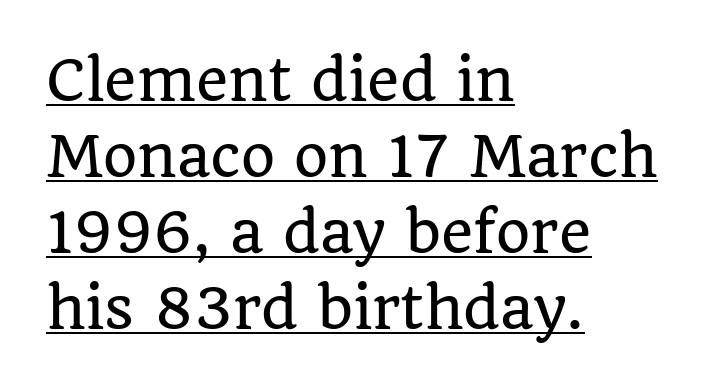
Q: Is the text italic (slanted)? A: No, it is upright.
Q: Is the typeface a serif or a sans-serif typeface? A: Serif.
Q: Is the text underlined? A: Yes.
Q: How is the paragraph aligned? A: Left-aligned.
Q: Is the spacing between letters normal or unusually wide? A: Normal.
Q: Is the spacing between lines tight, normal or loose? A: Normal.
Q: Width (condensed, normal, or wide)? A: Normal.
Q: Stroke contrast? A: Low.
Q: x-height? A: Large.
Q: Monospaced? A: No.
